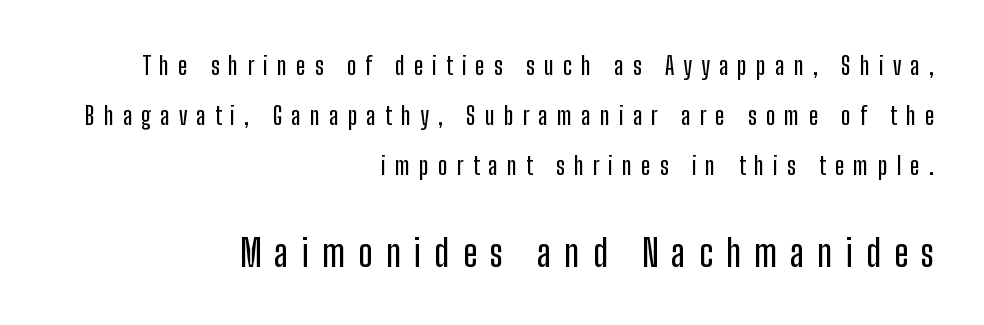
{"serif": "no", "italic": "no", "width": "condensed", "stroke_contrast": "low", "x_height": "medium", "monospaced": "no", "underline": "no", "align": "right", "line_spacing": "loose", "line_spacing_ratio": 2.0, "letter_spacing": "wide", "letter_spacing_em": 0.36, "larger_block": "second", "size_ratio": 1.48, "glyph_px": 37}
